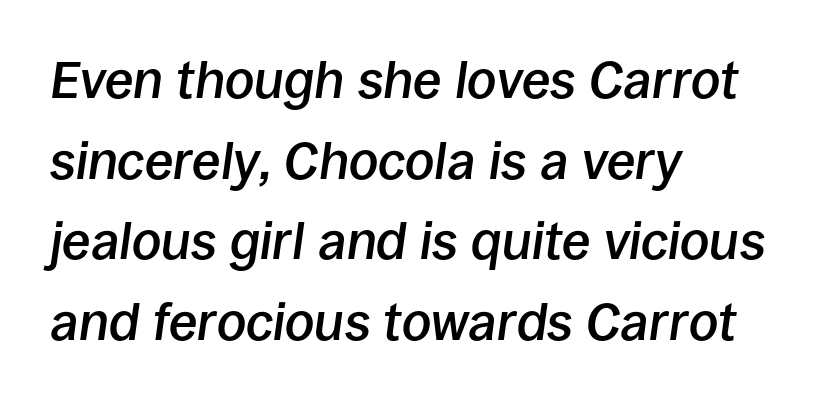
Q: Is the text bold? A: Semi-bold.
Q: Is the text italic (slanted)? A: Yes, it leans right by about 8 degrees.
Q: Is the text underlined? A: No.
Q: How is the paragraph aligned? A: Left-aligned.
Q: Is the spacing between letters normal or unusually wide? A: Normal.
Q: Is the spacing between lines tight, normal or loose? A: Normal.
Q: Width (condensed, normal, or wide)? A: Normal.
Q: Stroke contrast? A: Low.
Q: x-height? A: Large.
Q: Monospaced? A: No.
